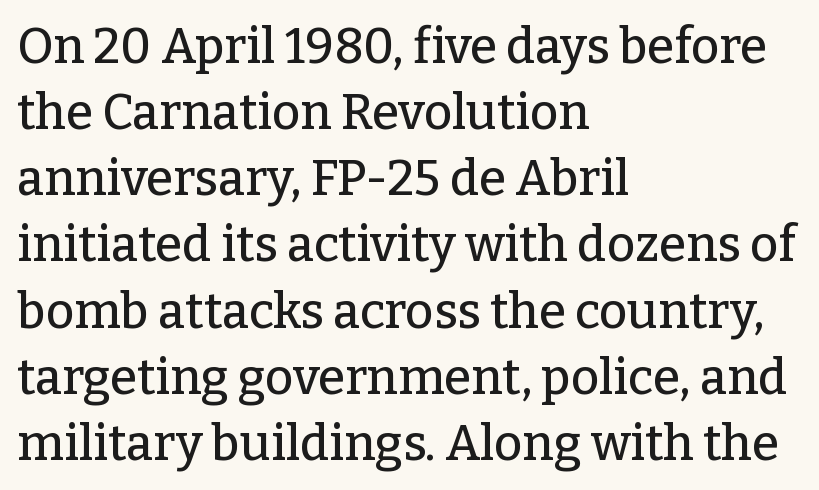
Q: Is the text italic (slanted)? A: No, it is upright.
Q: Is the typeface a serif or a sans-serif typeface? A: Serif.
Q: Is the text underlined? A: No.
Q: How is the paragraph aligned? A: Left-aligned.
Q: Is the spacing between letters normal or unusually wide? A: Normal.
Q: Is the spacing between lines tight, normal or loose? A: Normal.
Q: Width (condensed, normal, or wide)? A: Normal.
Q: Stroke contrast? A: Low.
Q: x-height? A: Medium.
Q: Monospaced? A: No.
